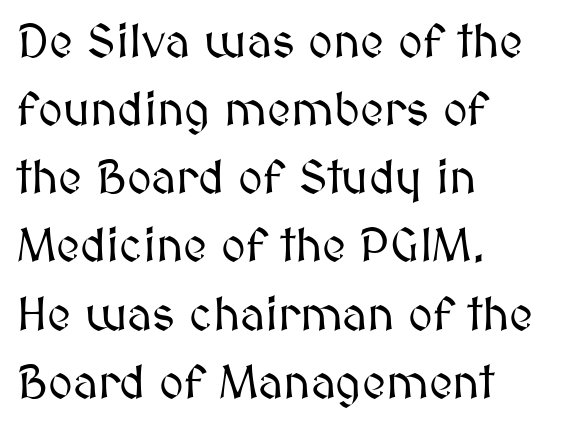
{"italic": "no", "width": "normal", "stroke_contrast": "medium", "x_height": "medium", "monospaced": "no", "underline": "no", "align": "left", "line_spacing": "normal", "line_spacing_ratio": 1.45, "letter_spacing": "normal", "letter_spacing_em": 0.0, "glyph_px": 47}
